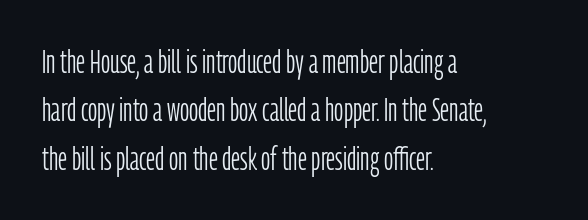
The image shows 32 px light, condensed sans-serif type, upright; set left-aligned, normal line spacing (1.51x), normal letter spacing, not underlined; low stroke contrast and a medium x-height.
